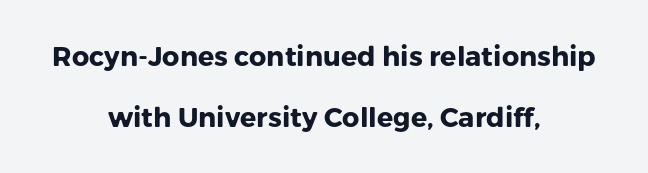
The image shows 27 px bold type, upright; set centered, loose line spacing (2.25x), normal letter spacing, not underlined.
